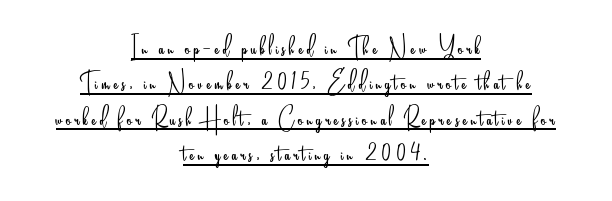
Q: Is the text bold? A: No.
Q: Is the typeface a serif or a sans-serif typeface? A: Sans-serif.
Q: Is the text underlined? A: Yes.
Q: How is the paragraph aligned? A: Centered.
Q: Is the spacing between lines tight, normal or loose? A: Tight.
Q: Width (condensed, normal, or wide)? A: Condensed.
Q: Stroke contrast? A: Low.
Q: x-height? A: Small.
Q: Monospaced? A: No.
